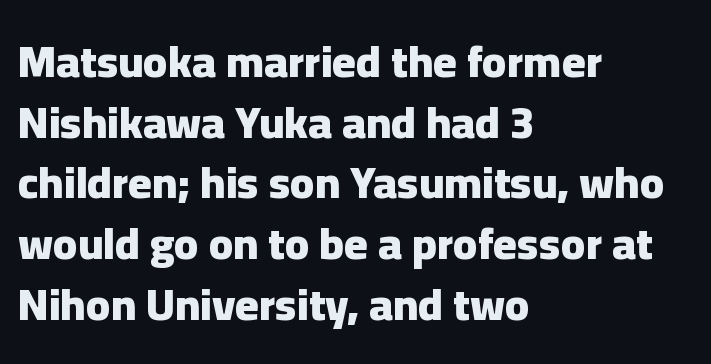
The image shows 45 px heavy sans-serif type, upright; set left-aligned, normal line spacing (1.35x), normal letter spacing, not underlined; low stroke contrast and a medium x-height.
